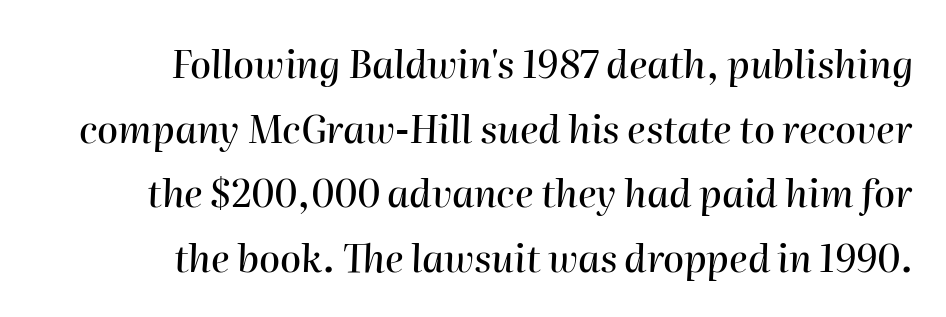
{"italic": "yes", "lean": "right", "slant_degrees": 2, "width": "normal", "stroke_contrast": "high", "x_height": "medium", "monospaced": "no", "underline": "no", "align": "right", "line_spacing": "normal", "line_spacing_ratio": 1.7, "letter_spacing": "normal", "letter_spacing_em": 0.0, "glyph_px": 38}
